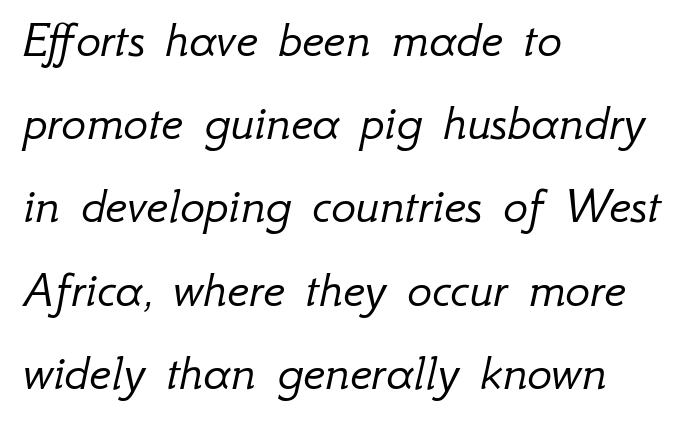
Q: Is the text bold? A: No.
Q: Is the text italic (slanted)? A: Yes, it leans right by about 12 degrees.
Q: Is the text underlined? A: No.
Q: How is the paragraph aligned? A: Left-aligned.
Q: Is the spacing between letters normal or unusually wide? A: Normal.
Q: Is the spacing between lines tight, normal or loose? A: Normal.
Q: Width (condensed, normal, or wide)? A: Normal.
Q: Stroke contrast? A: Low.
Q: x-height? A: Small.
Q: Monospaced? A: No.
